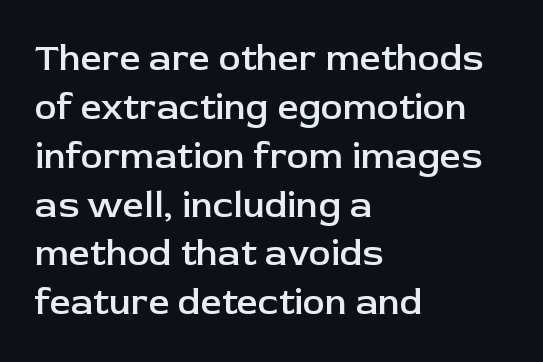
The image shows 37 px semibold sans-serif type, upright; set left-aligned, normal line spacing (1.32x), normal letter spacing, not underlined; low stroke contrast and a medium x-height.
